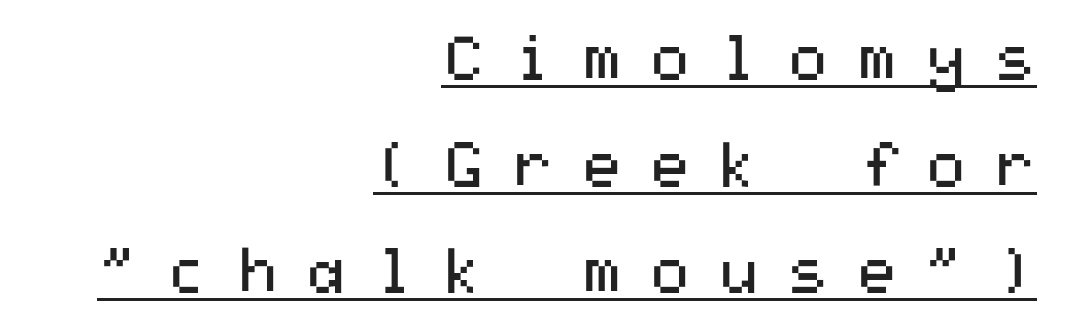
Q: Is the text bold? A: No.
Q: Is the text italic (slanted)? A: No, it is upright.
Q: Is the typeface a serif or a sans-serif typeface? A: Sans-serif.
Q: Is the text underlined? A: Yes.
Q: How is the paragraph aligned? A: Right-aligned.
Q: Is the spacing between letters normal or unusually wide? A: Unusually wide.
Q: Width (condensed, normal, or wide)? A: Wide.
Q: Stroke contrast? A: Medium.
Q: x-height? A: Medium.
